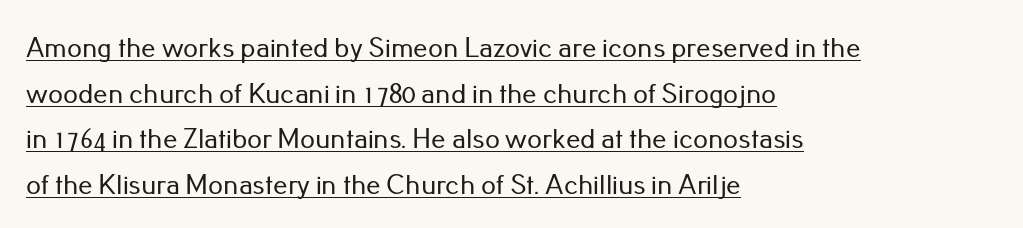
The image shows 29 px sans-serif type, upright; set left-aligned, normal line spacing (1.57x), normal letter spacing, underlined; low stroke contrast and a small x-height.
